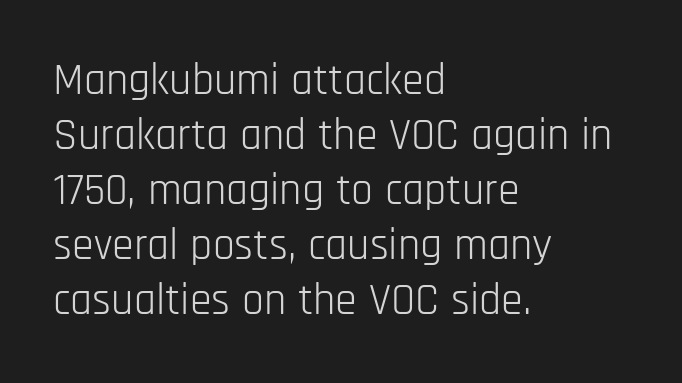
Q: Is the text bold? A: No.
Q: Is the text italic (slanted)? A: No, it is upright.
Q: Is the typeface a serif or a sans-serif typeface? A: Sans-serif.
Q: Is the text underlined? A: No.
Q: How is the paragraph aligned? A: Left-aligned.
Q: Is the spacing between letters normal or unusually wide? A: Normal.
Q: Is the spacing between lines tight, normal or loose? A: Normal.
Q: Width (condensed, normal, or wide)? A: Condensed.
Q: Stroke contrast? A: Low.
Q: x-height? A: Large.
Q: Monospaced? A: No.
